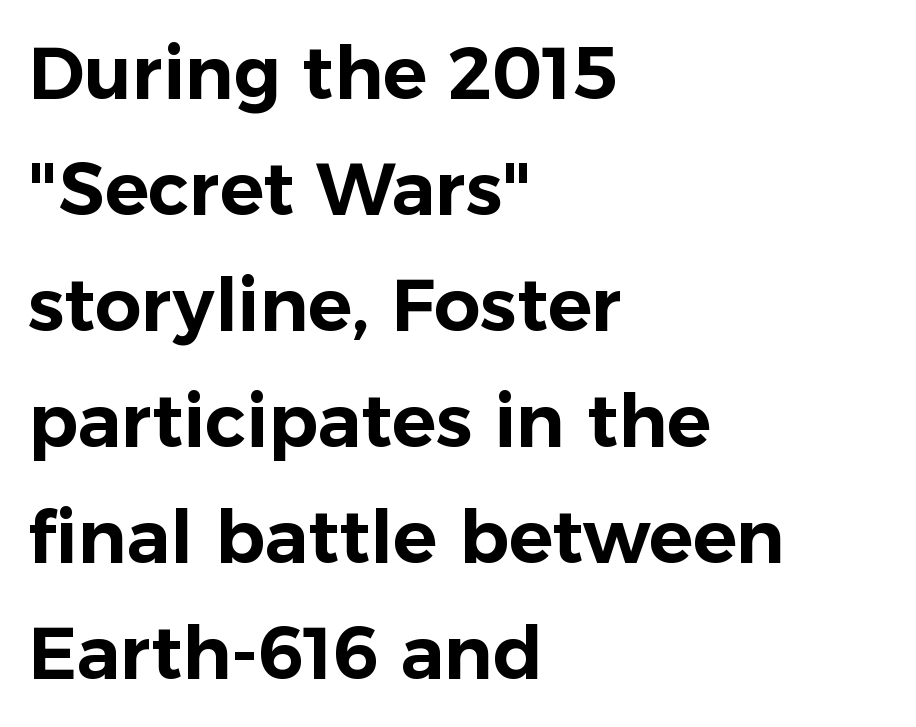
The image shows 73 px sans-serif type, upright; set left-aligned, normal line spacing (1.59x), normal letter spacing, not underlined; low stroke contrast and a medium x-height.
